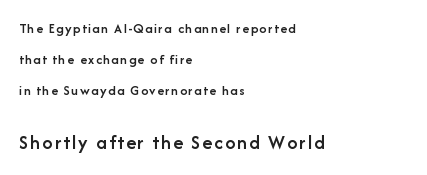
The lower block of text is set noticeably larger than the block above it. When letters stand straight like this, we call the style roman or upright. Line spacing here is loose. Typeset ragged right — the left edge is the straight one.
